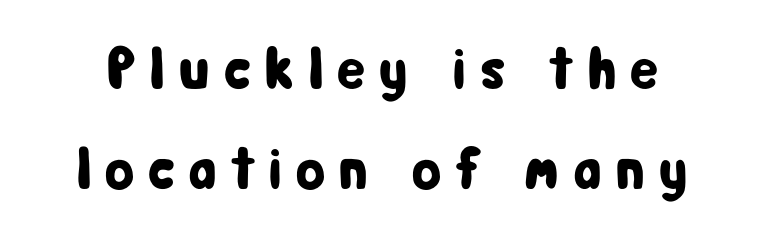
{"serif": "no", "italic": "no", "width": "condensed", "stroke_contrast": "low", "x_height": "medium", "monospaced": "no", "underline": "no", "line_spacing": "normal", "line_spacing_ratio": 1.66, "letter_spacing": "wide", "letter_spacing_em": 0.22, "glyph_px": 60}
